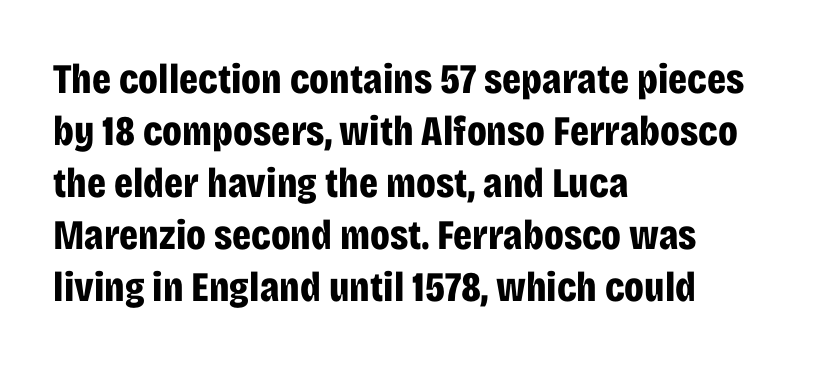
The image shows 42 px bold, condensed sans-serif type, upright; set left-aligned, line spacing 1.24x, normal letter spacing, not underlined; low stroke contrast and a large x-height.
